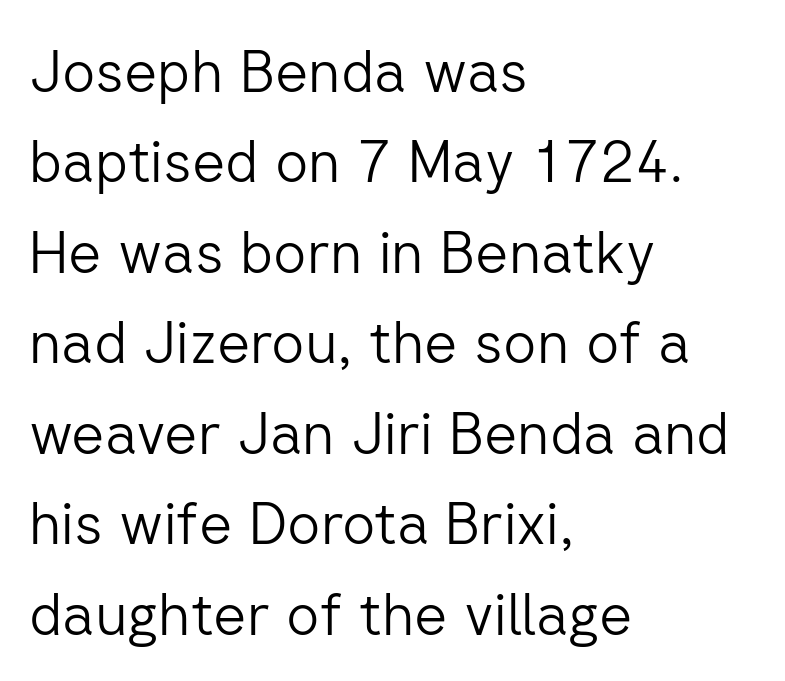
The image shows 58 px light sans-serif type, upright; set left-aligned, normal line spacing (1.56x), normal letter spacing, not underlined; low stroke contrast and a medium x-height.
